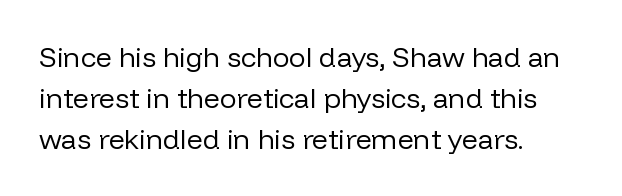
The rag falls on the right side of this text block. Letters rest on an invisible, unmarked baseline. This is roman type, the default non-slanted kind. Compared with typical body copy, the letter spacing here is the same.
